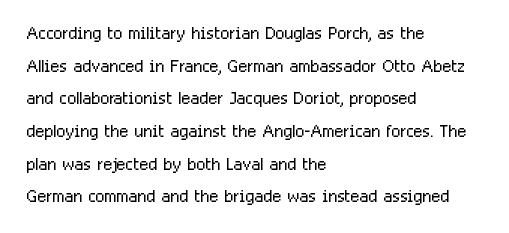
Q: Is the text bold? A: No.
Q: Is the text italic (slanted)? A: No, it is upright.
Q: Is the text underlined? A: No.
Q: How is the paragraph aligned? A: Left-aligned.
Q: Is the spacing between letters normal or unusually wide? A: Normal.
Q: Is the spacing between lines tight, normal or loose? A: Normal.
